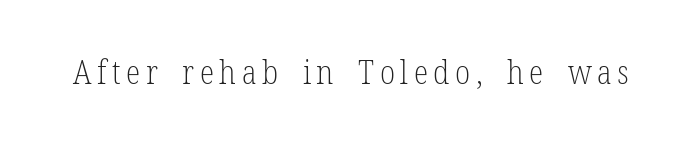
Unlike a clean sans, this face finishes its strokes with serifs. The characters are drawn with everyday or finer stroke widths. Note the varied advance widths — an 'i' is clearly narrower than an 'm'. Unmarked baselines from the first word to the last.
